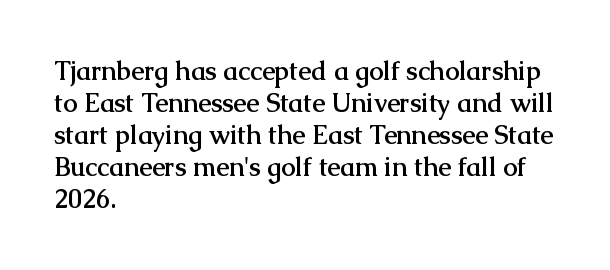
{"italic": "no", "bold": "yes", "underline": "no", "align": "left", "line_spacing_ratio": 1.23, "letter_spacing": "normal", "letter_spacing_em": 0.0, "glyph_px": 26}
